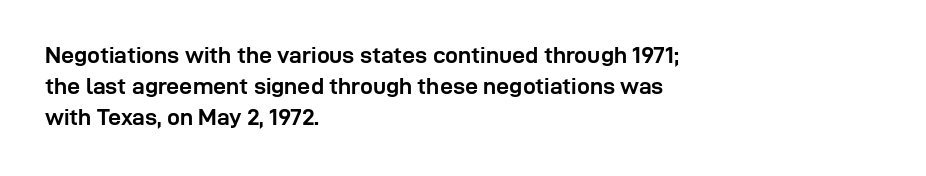
{"italic": "no", "bold": "yes", "underline": "no", "align": "left", "line_spacing": "normal", "line_spacing_ratio": 1.34, "letter_spacing": "normal", "letter_spacing_em": 0.0, "glyph_px": 23}
